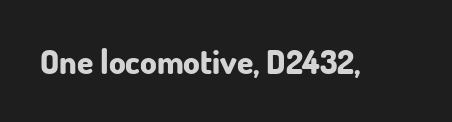
Q: Is the text bold? A: Yes.
Q: Is the text italic (slanted)? A: No, it is upright.
Q: Is the typeface a serif or a sans-serif typeface? A: Sans-serif.
Q: Is the text underlined? A: No.
Q: Is the spacing between letters normal or unusually wide? A: Normal.
Q: Width (condensed, normal, or wide)? A: Normal.
Q: Stroke contrast? A: Low.
Q: x-height? A: Small.
Q: Monospaced? A: No.
